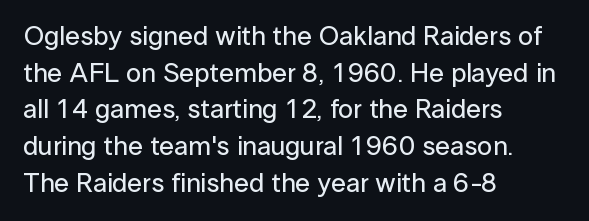
Q: Is the text italic (slanted)? A: No, it is upright.
Q: Is the text underlined? A: No.
Q: How is the paragraph aligned? A: Left-aligned.
Q: Is the spacing between letters normal or unusually wide? A: Normal.
Q: Is the spacing between lines tight, normal or loose? A: Normal.
